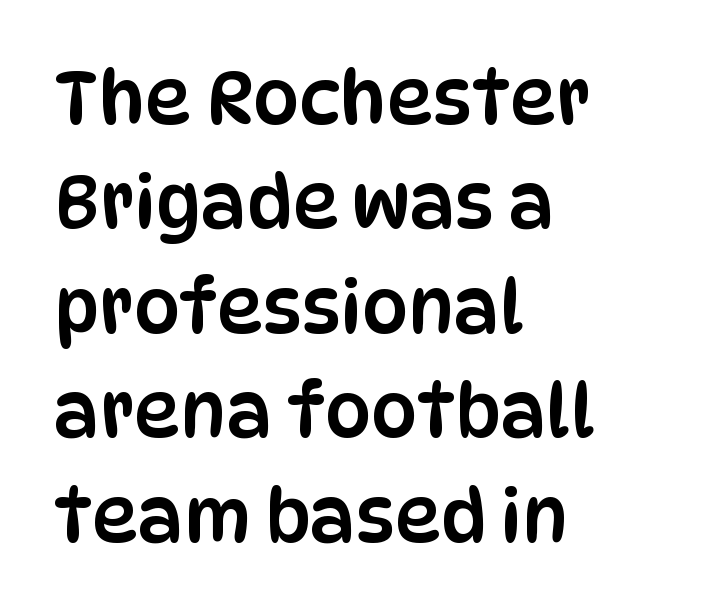
{"serif": "no", "italic": "no", "width": "condensed", "stroke_contrast": "low", "x_height": "large", "monospaced": "no", "underline": "no", "align": "left", "line_spacing": "normal", "line_spacing_ratio": 1.43, "letter_spacing": "normal", "letter_spacing_em": 0.0, "glyph_px": 73}
